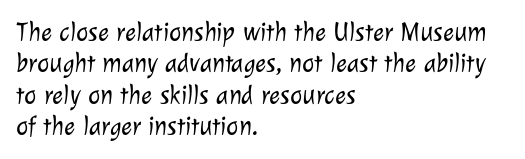
Q: Is the text bold? A: No.
Q: Is the text underlined? A: No.
Q: How is the paragraph aligned? A: Left-aligned.
Q: Is the spacing between letters normal or unusually wide? A: Normal.
